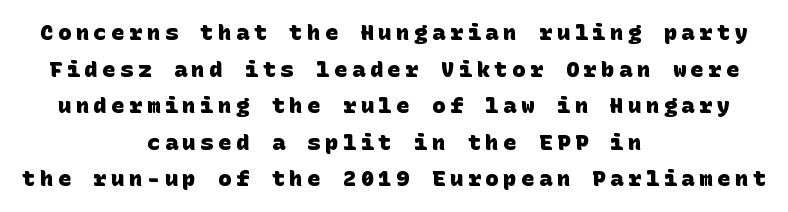
Caption: multi-line text, centered on the measure. Evenly set lines give the paragraph a standard silhouette. Weight: bold. Has an underline been added? It has not.
